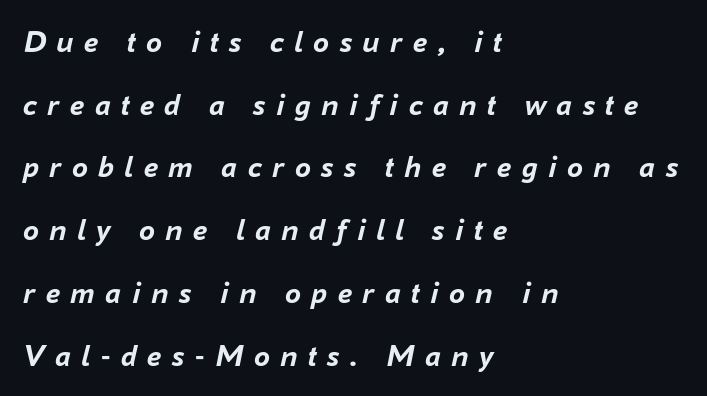
The image shows 32 px semibold type, italic (leaning right); set left-aligned, loose line spacing (1.96x), unusually wide letter spacing (+0.32 em), not underlined; low stroke contrast and a medium x-height.
